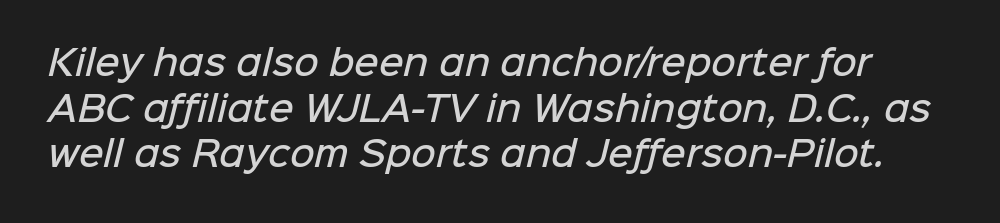
The image shows 34 px semibold sans-serif type; set normal line spacing (1.34x), normal letter spacing, not underlined; low stroke contrast and a medium x-height.
